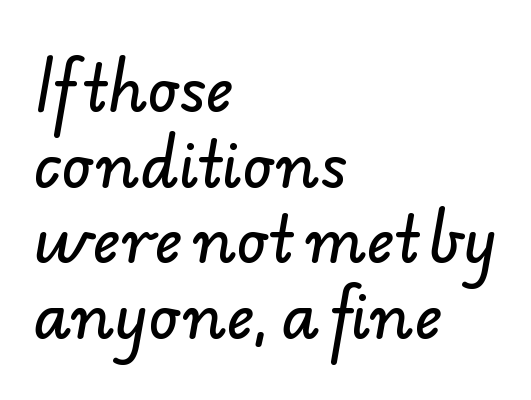
Line starts are locked; line ends wander. Note: no serifs on the glyphs. The rendering uses natural spacing where letterforms have individual widths. Spacing between characters is what you'd get straight out of the box. This rendering features lettering with no underline.
